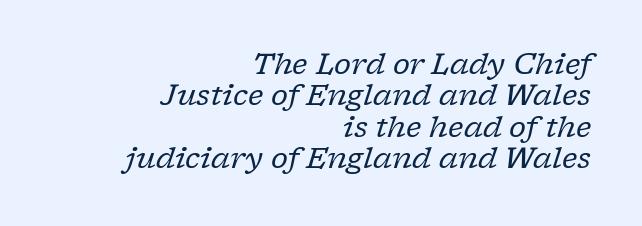
{"serif": "yes", "italic": "yes", "lean": "right", "slant_degrees": 17, "bold": "no", "weight": "regular", "width": "normal", "stroke_contrast": "low", "x_height": "medium", "monospaced": "no", "underline": "no", "align": "right", "line_spacing": "tight", "line_spacing_ratio": 1.08, "letter_spacing": "normal", "letter_spacing_em": 0.0, "glyph_px": 29}
